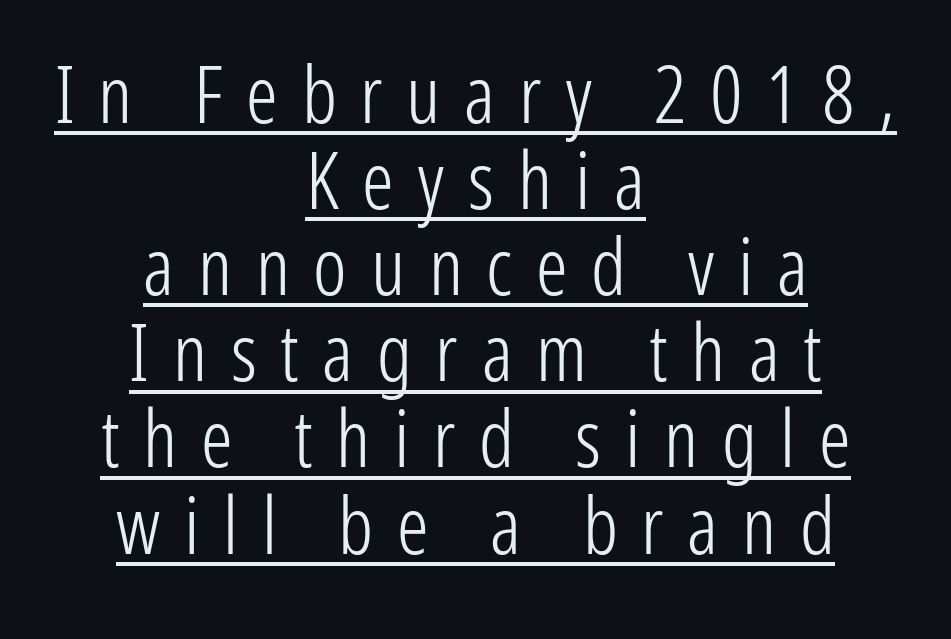
The passage shown has open, widely tracked lettering throughout. No italicization has been applied; the sample stays upright. These lines stack symmetrically, like a column narrowing and widening about its center. The weight tops out at a normal text grade. Here the designer chose a conventional face with non-uniform glyph widths.
